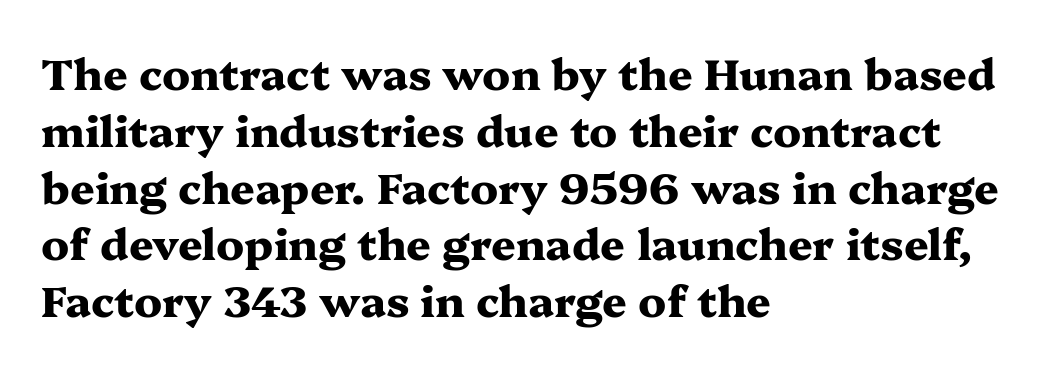
The image shows 43 px heavy, wide serif type, upright; set left-aligned, normal line spacing (1.32x), normal letter spacing, not underlined; medium stroke contrast and a medium x-height.
